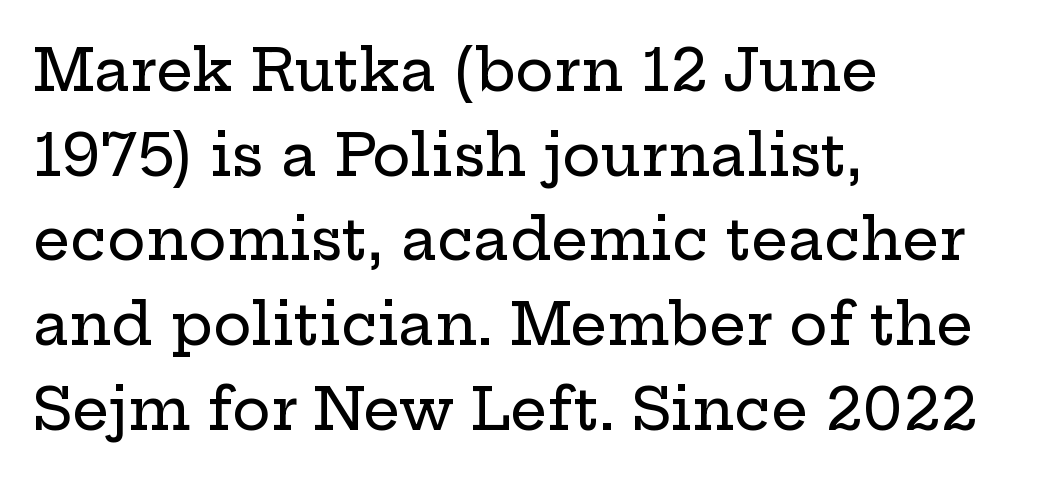
The gaps between neighbouring characters are ordinary and unremarkable. Bare-footed words on every line. The passage shown is typed in a proportional face where columns would drift. Small tapered or slab feet sit at the stroke ends, so this counts as serif. Designer's note — italics off, roman on.
